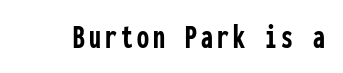
{"serif": "no", "italic": "no", "bold": "yes", "weight": "semibold", "width": "condensed", "stroke_contrast": "low", "x_height": "medium", "monospaced": "yes", "underline": "no", "glyph_px": 34}
